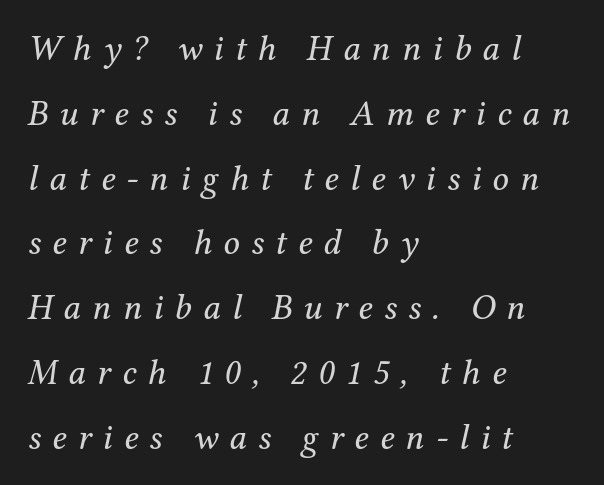
The image shows 36 px regular-weight serif type, italic (leaning right); set left-aligned, line spacing 1.8x, unusually wide letter spacing (+0.31 em), not underlined; medium stroke contrast and a medium x-height.
